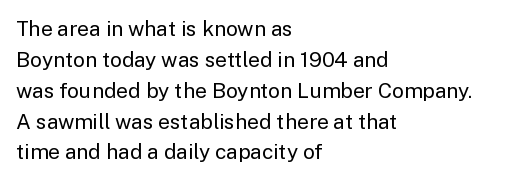
The image shows 21 px text type, upright; set left-aligned, normal line spacing (1.47x), normal letter spacing, not underlined.
